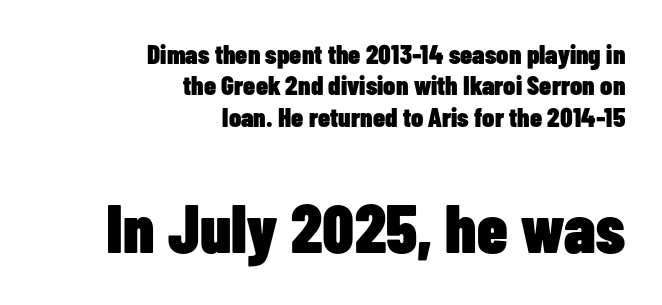
{"serif": "no", "italic": "no", "bold": "yes", "weight": "heavy", "width": "condensed", "stroke_contrast": "low", "x_height": "medium", "monospaced": "no", "underline": "no", "align": "right", "line_spacing_ratio": 1.16, "letter_spacing": "normal", "letter_spacing_em": 0.0, "larger_block": "second", "size_ratio": 2.52, "glyph_px": 68}
